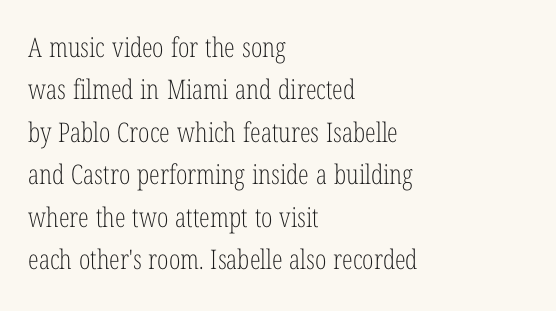
The image shows 27 px text type, upright; set left-aligned, normal line spacing (1.57x), normal letter spacing, not underlined.
